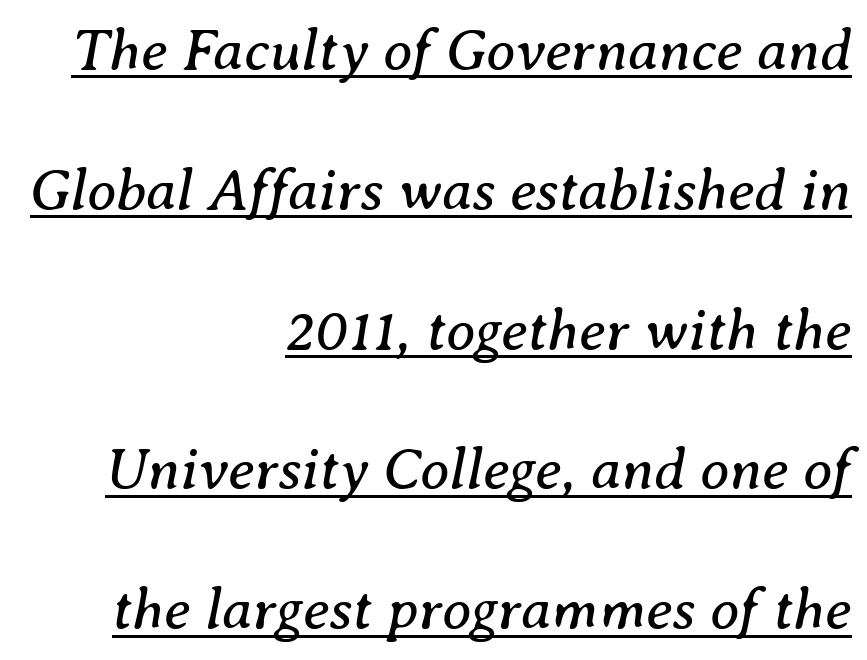
Q: Is the text bold? A: No.
Q: Is the text italic (slanted)? A: Yes, it leans right by about 8 degrees.
Q: Is the typeface a serif or a sans-serif typeface? A: Serif.
Q: Is the text underlined? A: Yes.
Q: How is the paragraph aligned? A: Right-aligned.
Q: Is the spacing between letters normal or unusually wide? A: Normal.
Q: Is the spacing between lines tight, normal or loose? A: Loose.
Q: Width (condensed, normal, or wide)? A: Normal.
Q: Stroke contrast? A: Medium.
Q: x-height? A: Medium.
Q: Monospaced? A: No.
